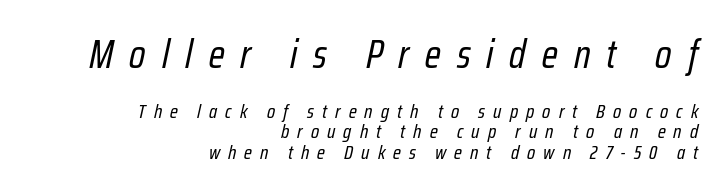
Is the stroke heavy? The answer is a plain regular-or-lighter. The emphasis by scale lands on block number one, above. Display-style spreading of the glyphs; the letterfit is very open. The space between consecutive lines is stingy. Proportional: the letters do not fall into vertical columns. Italic: yes, the glyphs are oblique.
